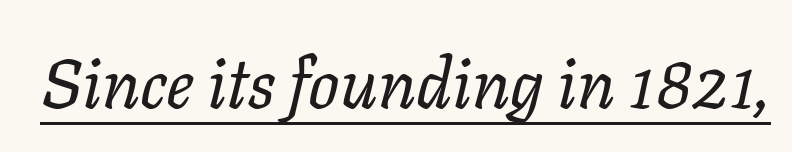
Q: Is the text bold? A: No.
Q: Is the text italic (slanted)? A: Yes, it leans right by about 11 degrees.
Q: Is the text underlined? A: Yes.
Q: Is the spacing between letters normal or unusually wide? A: Normal.
Q: Width (condensed, normal, or wide)? A: Normal.
Q: Stroke contrast? A: Low.
Q: x-height? A: Medium.
Q: Monospaced? A: No.
